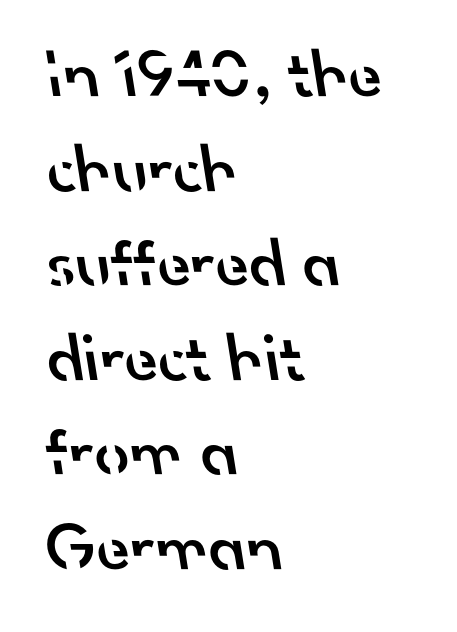
The image shows 69 px semibold sans-serif type; set left-aligned, normal line spacing (1.37x), normal letter spacing, not underlined; low stroke contrast and a small x-height.
